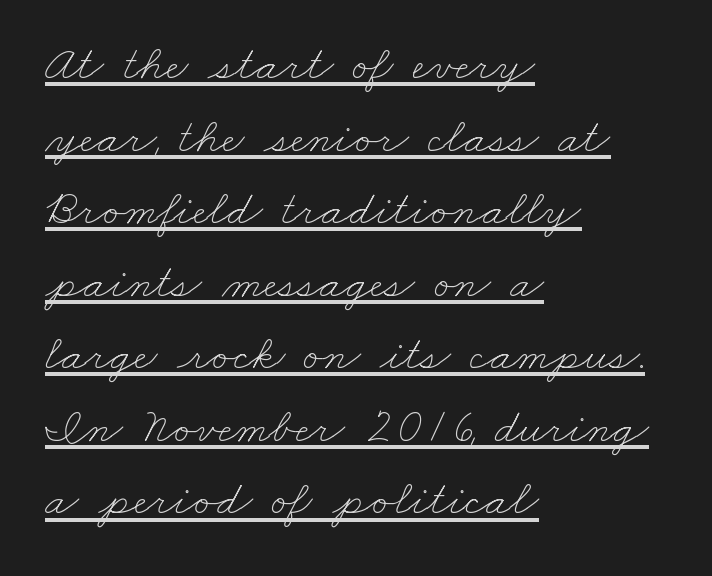
The image shows 49 px thin, wide type; set left-aligned, normal line spacing (1.48x), normal letter spacing, underlined; low stroke contrast and a small x-height.
